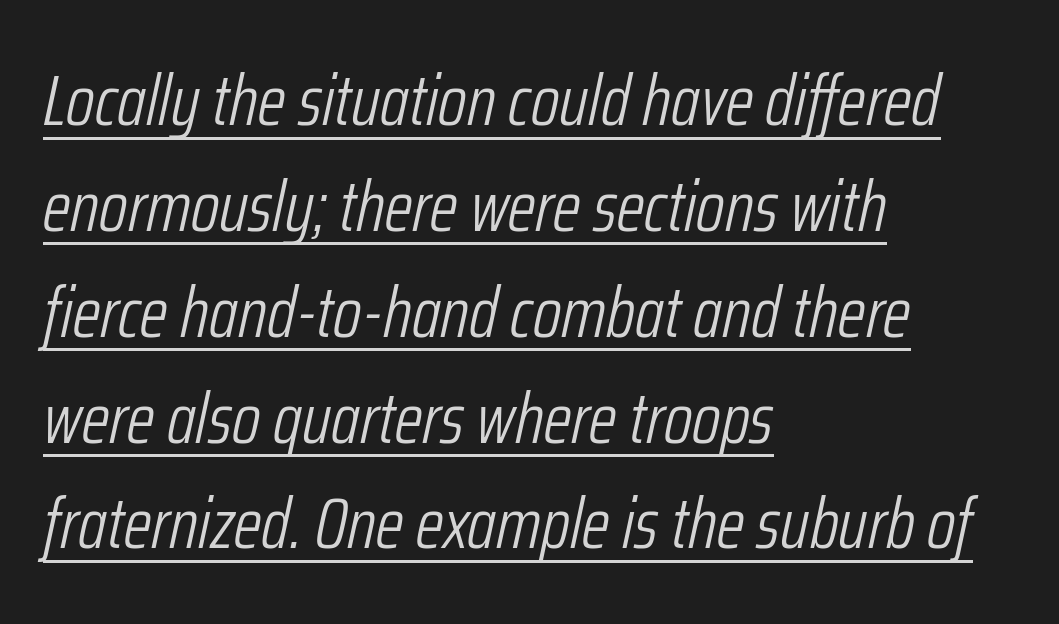
Proportional: the letters do not fall into vertical columns. The letterforms sit shoulder to shoulder at normal distance. Normally led — the rows are evenly, conventionally spaced. Yep, that's italic — everything's leaning.
